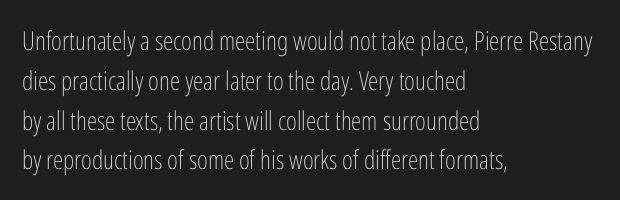
{"italic": "no", "bold": "no", "underline": "no", "align": "left", "line_spacing": "normal", "line_spacing_ratio": 1.53, "letter_spacing": "normal", "letter_spacing_em": 0.0, "glyph_px": 26}
